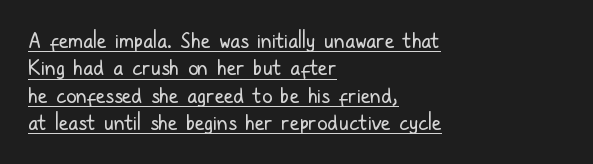
The passage shown is not bold in any degree. Typeset ragged right — the left edge is the straight one. Underlining? Definitely there. The face used here is rendered with its standard letterfit.
